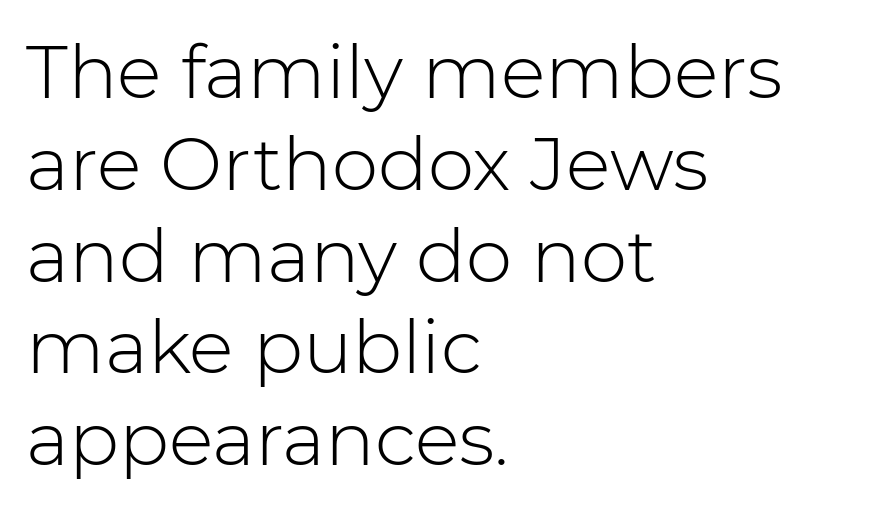
Line beginnings align vertically; line endings do not. A light-to-regular cut is what we see here. The specimen omits any rule beneath the text block's lines. These lines are rendered in a variable-pitch font.
